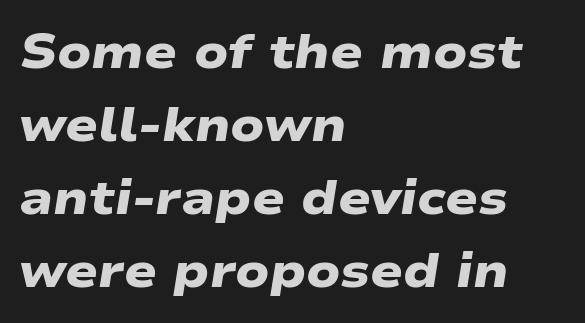
Q: Is the text bold? A: Yes.
Q: Is the typeface a serif or a sans-serif typeface? A: Sans-serif.
Q: Is the text underlined? A: No.
Q: How is the paragraph aligned? A: Left-aligned.
Q: Is the spacing between letters normal or unusually wide? A: Normal.
Q: Is the spacing between lines tight, normal or loose? A: Normal.
Q: Width (condensed, normal, or wide)? A: Wide.
Q: Stroke contrast? A: Low.
Q: x-height? A: Medium.
Q: Monospaced? A: No.
